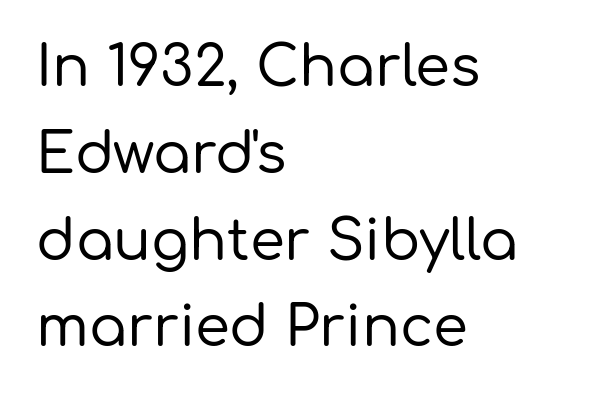
Q: Is the text italic (slanted)? A: No, it is upright.
Q: Is the typeface a serif or a sans-serif typeface? A: Sans-serif.
Q: Is the text underlined? A: No.
Q: How is the paragraph aligned? A: Left-aligned.
Q: Is the spacing between letters normal or unusually wide? A: Normal.
Q: Is the spacing between lines tight, normal or loose? A: Normal.
Q: Width (condensed, normal, or wide)? A: Normal.
Q: Stroke contrast? A: Low.
Q: x-height? A: Medium.
Q: Monospaced? A: No.
